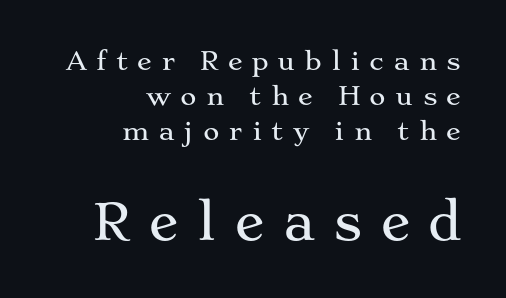
{"serif": "yes", "italic": "no", "width": "wide", "stroke_contrast": "medium", "x_height": "medium", "monospaced": "no", "underline": "no", "align": "right", "line_spacing": "normal", "line_spacing_ratio": 1.4, "letter_spacing": "wide", "letter_spacing_em": 0.36, "larger_block": "second", "size_ratio": 2.0, "glyph_px": 50}
